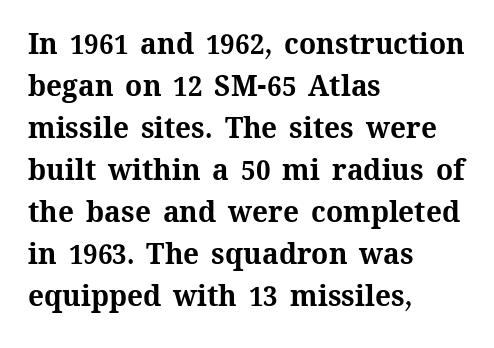
Caption: bold face, heavy strokes. One glance says typical: line gaps are just what's usual. Note the varied advance widths — an 'i' is clearly narrower than an 'm'. Each line starts at the same left margin while the right side varies. The specimen reads as upright at a glance.
